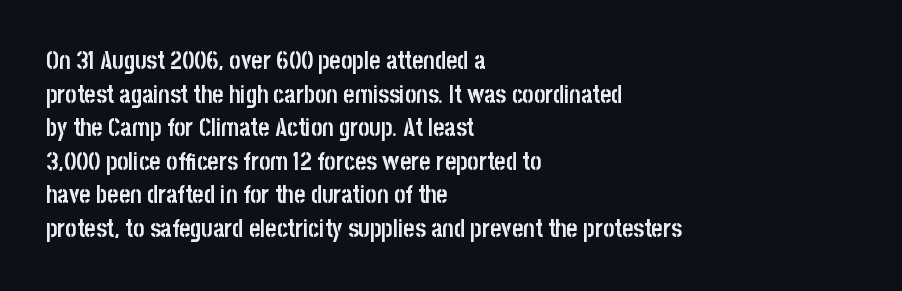
Q: Is the text bold? A: Yes.
Q: Is the text italic (slanted)? A: No, it is upright.
Q: Is the text underlined? A: No.
Q: How is the paragraph aligned? A: Left-aligned.
Q: Is the spacing between letters normal or unusually wide? A: Normal.
Q: Is the spacing between lines tight, normal or loose? A: Normal.
